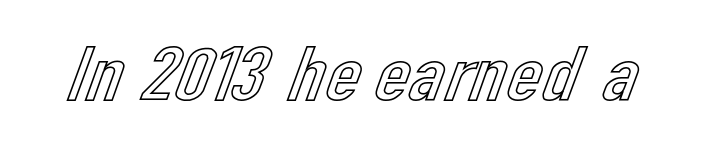
The image shows 79 px text type; set normal letter spacing, not underlined; a medium x-height.
